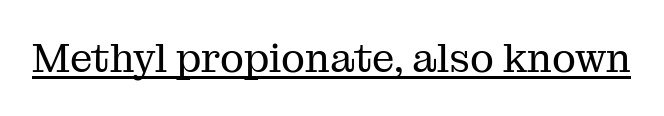
Q: Is the text bold? A: No.
Q: Is the text italic (slanted)? A: No, it is upright.
Q: Is the typeface a serif or a sans-serif typeface? A: Serif.
Q: Is the text underlined? A: Yes.
Q: Is the spacing between letters normal or unusually wide? A: Normal.
Q: Width (condensed, normal, or wide)? A: Normal.
Q: Stroke contrast? A: Medium.
Q: x-height? A: Medium.
Q: Monospaced? A: No.
